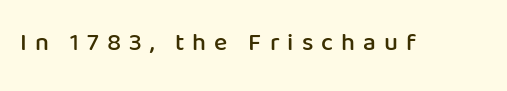
Q: Is the text bold? A: Semi-bold.
Q: Is the text italic (slanted)? A: No, it is upright.
Q: Is the text underlined? A: No.
Q: Is the spacing between letters normal or unusually wide? A: Unusually wide.
